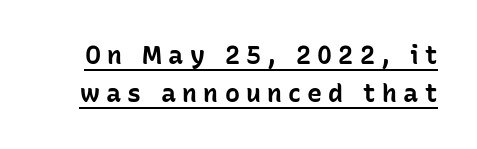
The image shows 25 px bold type, upright; set normal line spacing (1.51x), unusually wide letter spacing (+0.25 em), underlined.
